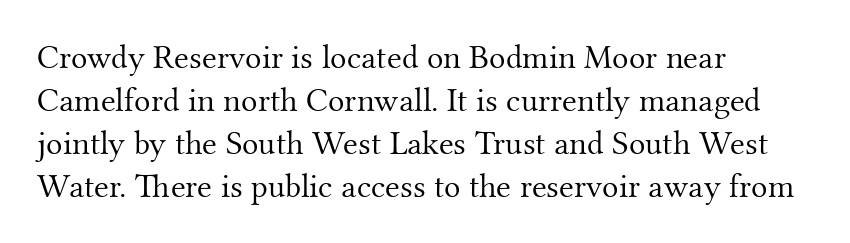
The image shows 34 px light serif type, upright; set left-aligned, normal line spacing (1.26x), normal letter spacing, not underlined; medium stroke contrast and a small x-height.
